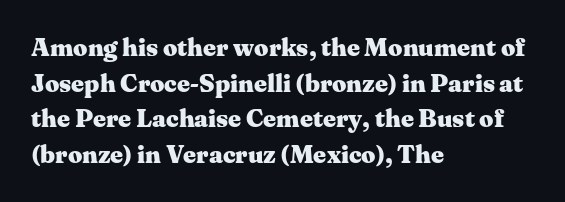
The image shows 25 px bold type, upright; set left-aligned, normal line spacing (1.43x), normal letter spacing, not underlined.
